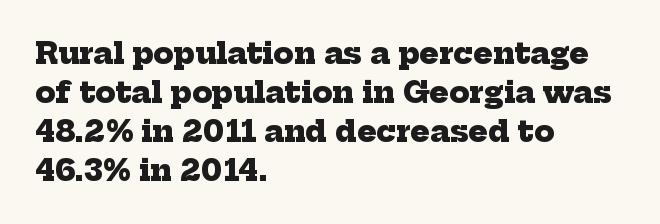
Q: Is the text bold? A: Yes.
Q: Is the typeface a serif or a sans-serif typeface? A: Serif.
Q: Is the text underlined? A: No.
Q: How is the paragraph aligned? A: Left-aligned.
Q: Is the spacing between letters normal or unusually wide? A: Normal.
Q: Is the spacing between lines tight, normal or loose? A: Normal.
Q: Width (condensed, normal, or wide)? A: Normal.
Q: Stroke contrast? A: Low.
Q: x-height? A: Medium.
Q: Monospaced? A: No.
